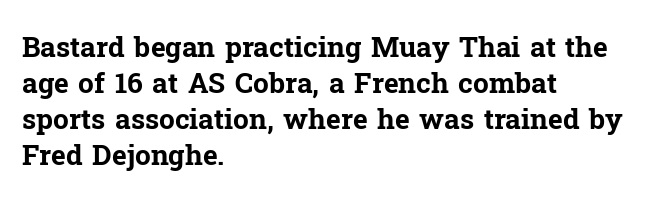
Q: Is the text bold? A: Yes.
Q: Is the text italic (slanted)? A: No, it is upright.
Q: Is the typeface a serif or a sans-serif typeface? A: Serif.
Q: Is the text underlined? A: No.
Q: How is the paragraph aligned? A: Left-aligned.
Q: Is the spacing between letters normal or unusually wide? A: Normal.
Q: Is the spacing between lines tight, normal or loose? A: Normal.
Q: Width (condensed, normal, or wide)? A: Normal.
Q: Stroke contrast? A: Low.
Q: x-height? A: Medium.
Q: Monospaced? A: No.
